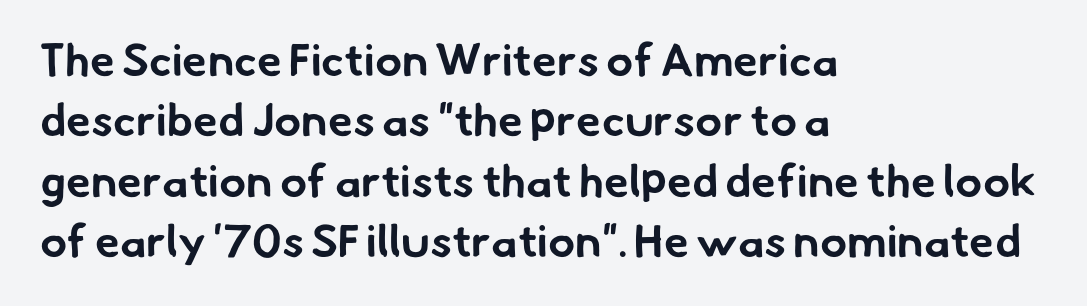
Q: Is the text bold? A: Yes.
Q: Is the typeface a serif or a sans-serif typeface? A: Sans-serif.
Q: Is the text underlined? A: No.
Q: How is the paragraph aligned? A: Left-aligned.
Q: Is the spacing between letters normal or unusually wide? A: Normal.
Q: Is the spacing between lines tight, normal or loose? A: Normal.
Q: Width (condensed, normal, or wide)? A: Normal.
Q: Stroke contrast? A: Low.
Q: x-height? A: Small.
Q: Monospaced? A: No.
